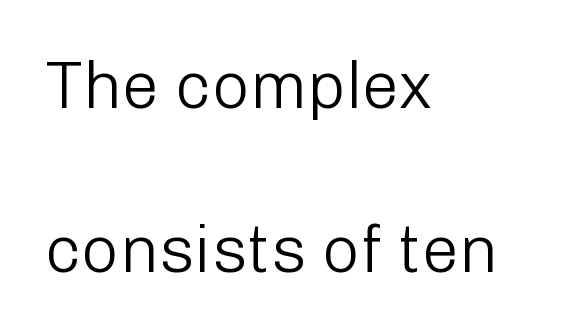
The leading is generous, giving the passage an open texture. The font is comparable to plain body text, perhaps lighter. Observe the ordinary spacing: letters are neighbours, not strangers. Examine the stroke ends and you'll find no serifs.
